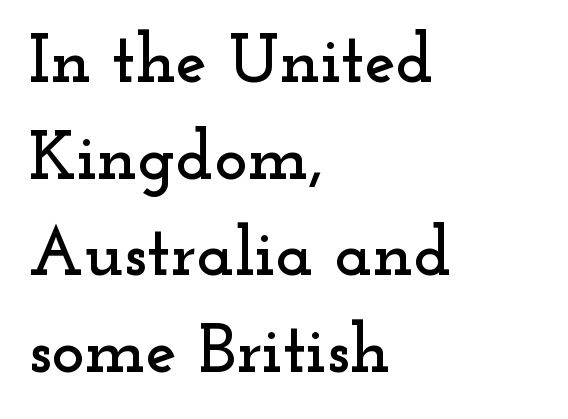
{"serif": "yes", "italic": "no", "width": "wide", "stroke_contrast": "low", "x_height": "small", "monospaced": "no", "underline": "no", "align": "left", "line_spacing": "normal", "line_spacing_ratio": 1.38, "letter_spacing": "normal", "letter_spacing_em": 0.0, "glyph_px": 70}
